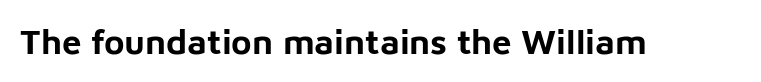
Q: Is the text bold? A: Yes.
Q: Is the text italic (slanted)? A: No, it is upright.
Q: Is the typeface a serif or a sans-serif typeface? A: Sans-serif.
Q: Is the text underlined? A: No.
Q: Is the spacing between letters normal or unusually wide? A: Normal.
Q: Width (condensed, normal, or wide)? A: Normal.
Q: Stroke contrast? A: Low.
Q: x-height? A: Medium.
Q: Monospaced? A: No.
